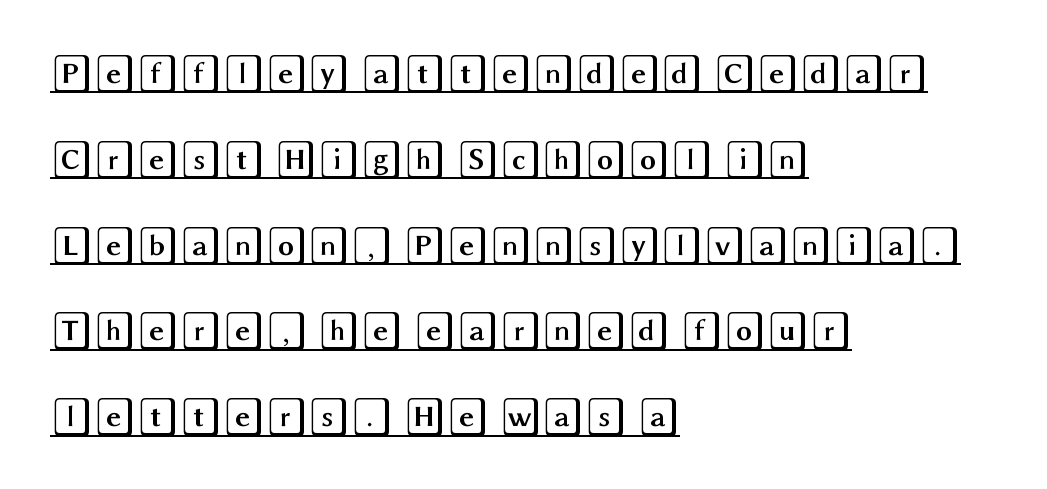
Quick note: interline space is abundant. Does the lettering tilt? It doesn't — this is upright. The passage shown is underscored from start to finish. Default kerning and tracking; the words read as compact shapes.
